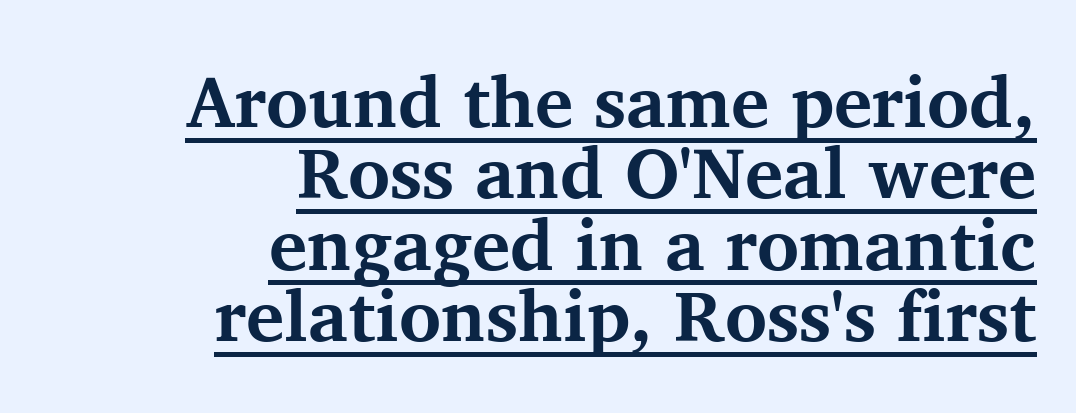
The image shows 72 px bold serif type, upright; set right-aligned, tight line spacing (0.99x), normal letter spacing, underlined; medium stroke contrast and a medium x-height.
